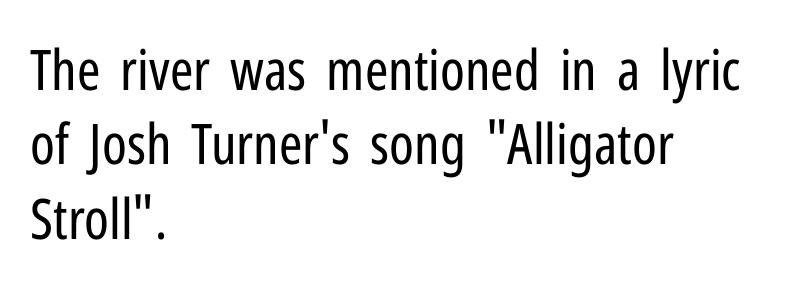
Q: Is the text bold? A: No.
Q: Is the text italic (slanted)? A: No, it is upright.
Q: Is the typeface a serif or a sans-serif typeface? A: Sans-serif.
Q: Is the text underlined? A: No.
Q: How is the paragraph aligned? A: Left-aligned.
Q: Is the spacing between letters normal or unusually wide? A: Normal.
Q: Is the spacing between lines tight, normal or loose? A: Normal.
Q: Width (condensed, normal, or wide)? A: Condensed.
Q: Stroke contrast? A: Low.
Q: x-height? A: Medium.
Q: Monospaced? A: No.
